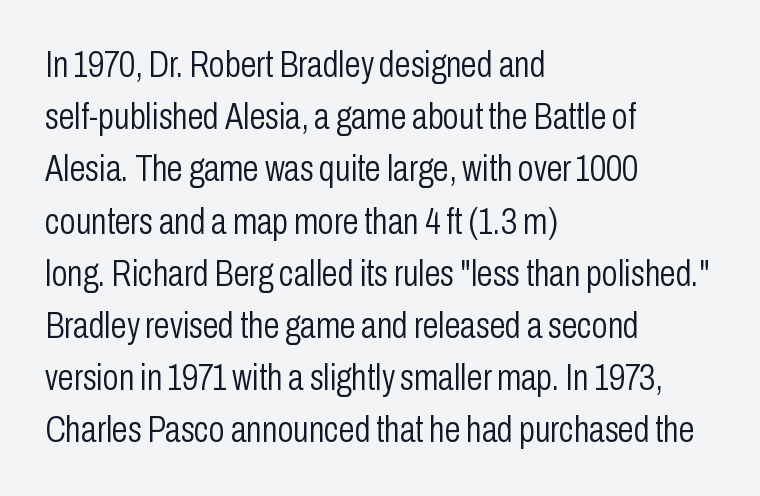
{"serif": "no", "italic": "no", "bold": "no", "weight": "light", "width": "condensed", "stroke_contrast": "low", "x_height": "medium", "monospaced": "no", "underline": "no", "align": "left", "line_spacing": "normal", "line_spacing_ratio": 1.45, "letter_spacing": "normal", "letter_spacing_em": 0.0, "glyph_px": 36}
